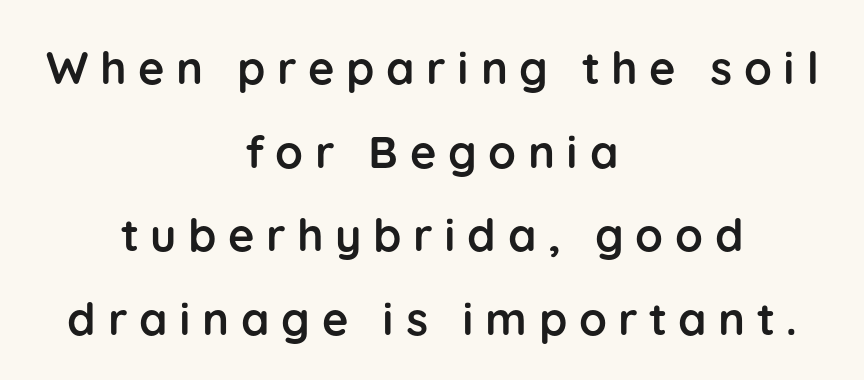
The image shows 45 px semibold sans-serif type, upright; set centered, line spacing 1.86x, unusually wide letter spacing (+0.26 em), not underlined; low stroke contrast and a medium x-height.
